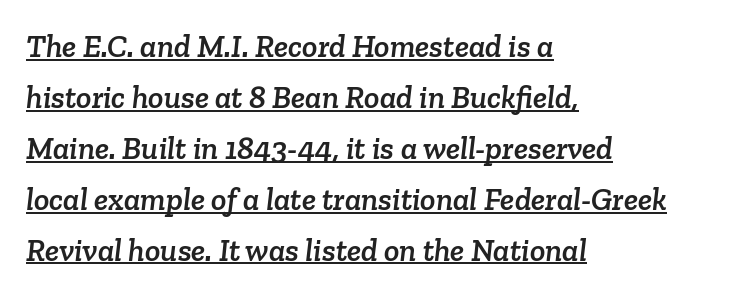
{"serif": "yes", "width": "normal", "stroke_contrast": "low", "x_height": "medium", "monospaced": "no", "underline": "yes", "align": "left", "line_spacing": "normal", "line_spacing_ratio": 1.59, "letter_spacing": "normal", "letter_spacing_em": 0.0, "glyph_px": 32}
